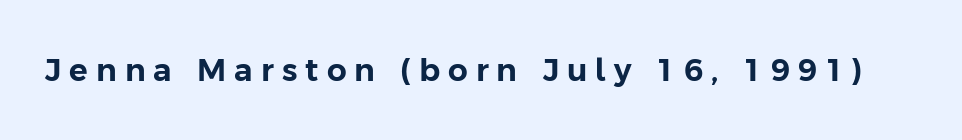
The image shows 31 px sans-serif type, upright; set unusually wide letter spacing (+0.26 em), not underlined; low stroke contrast and a medium x-height.
